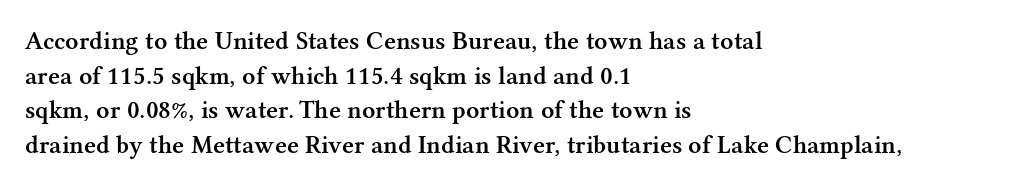
Q: Is the text bold? A: Semi-bold.
Q: Is the text italic (slanted)? A: No, it is upright.
Q: Is the text underlined? A: No.
Q: How is the paragraph aligned? A: Left-aligned.
Q: Is the spacing between letters normal or unusually wide? A: Normal.
Q: Is the spacing between lines tight, normal or loose? A: Normal.
